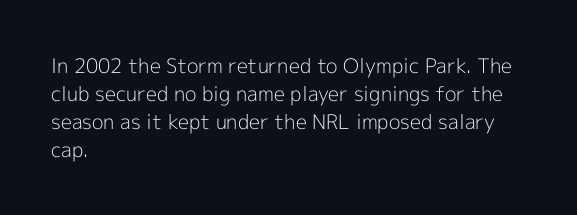
A roman cut, with each character standing at attention. Compared with a centered layout, this one pins lines to the left instead. Evenly set lines give the paragraph a standard silhouette. Heft: none added — not bold. The baseline area is clear.
